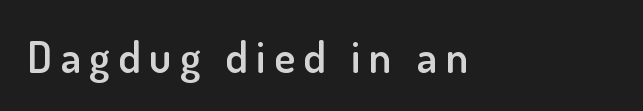
Style check: upright. Note the varied advance widths — an 'i' is clearly narrower than an 'm'. Is this a sans? Yes — the strokes have no serifs. A somewhat darkened texture: the type is semibold rather than bold.
